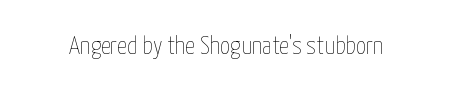
{"italic": "no", "bold": "no", "underline": "no", "letter_spacing": "normal", "letter_spacing_em": 0.0, "glyph_px": 25}
